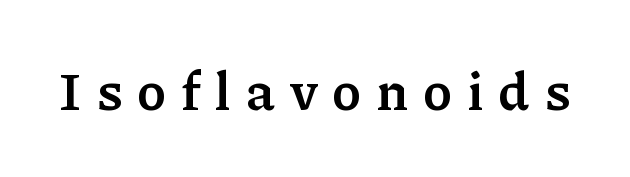
The image shows 54 px semibold serif type, upright; set unusually wide letter spacing (+0.27 em), not underlined; low stroke contrast and a medium x-height.
